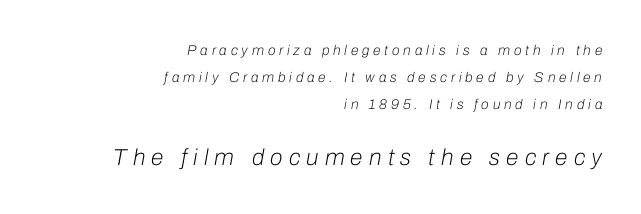
{"italic": "yes", "lean": "right", "slant_degrees": 10, "bold": "no", "underline": "no", "align": "right", "line_spacing": "loose", "line_spacing_ratio": 1.94, "letter_spacing": "wide", "letter_spacing_em": 0.27, "larger_block": "second", "size_ratio": 1.64, "glyph_px": 23}
